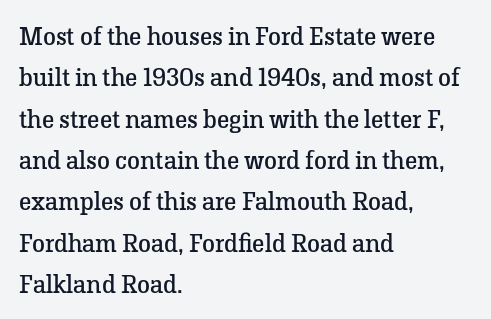
Q: Is the text bold? A: No.
Q: Is the text italic (slanted)? A: No, it is upright.
Q: Is the text underlined? A: No.
Q: How is the paragraph aligned? A: Left-aligned.
Q: Is the spacing between letters normal or unusually wide? A: Normal.
Q: Is the spacing between lines tight, normal or loose? A: Normal.
